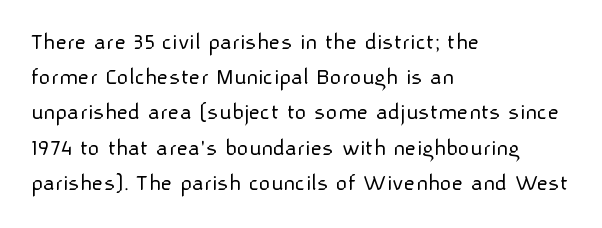
{"italic": "no", "bold": "no", "underline": "no", "align": "left", "line_spacing": "normal", "line_spacing_ratio": 1.41, "letter_spacing": "normal", "letter_spacing_em": 0.0, "glyph_px": 25}
